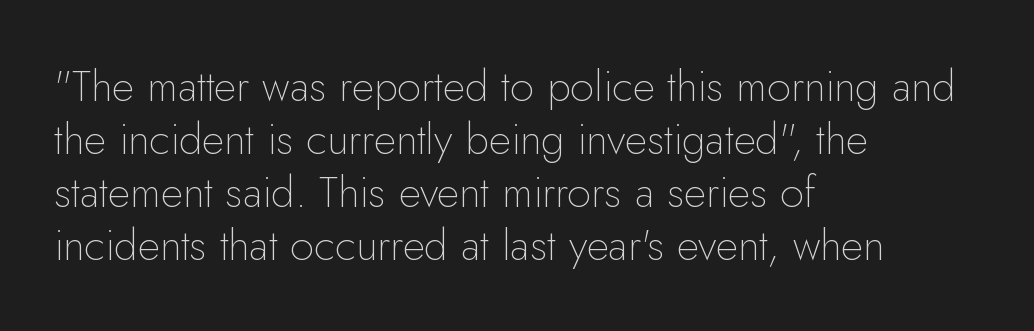
You could call the tracking neutral — neither tight nor loose. Teacher's note: observe the even left margin — that is flush-left alignment. Glance below the letters and you will spot only blank space. Every stem runs plumb, perpendicular to the baseline. The type family on display is of the sans-serif kind. Stems here are at most as thick as an everyday book face.
